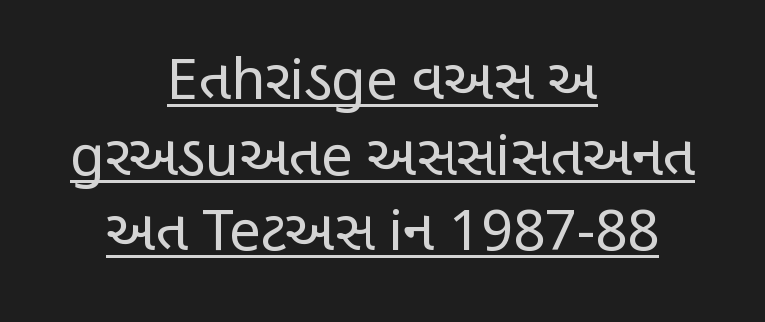
Q: Is the text bold? A: No.
Q: Is the text italic (slanted)? A: No, it is upright.
Q: Is the typeface a serif or a sans-serif typeface? A: Sans-serif.
Q: Is the text underlined? A: Yes.
Q: How is the paragraph aligned? A: Centered.
Q: Is the spacing between letters normal or unusually wide? A: Normal.
Q: Is the spacing between lines tight, normal or loose? A: Normal.
Q: Width (condensed, normal, or wide)? A: Condensed.
Q: Stroke contrast? A: Low.
Q: x-height? A: Large.
Q: Monospaced? A: No.
